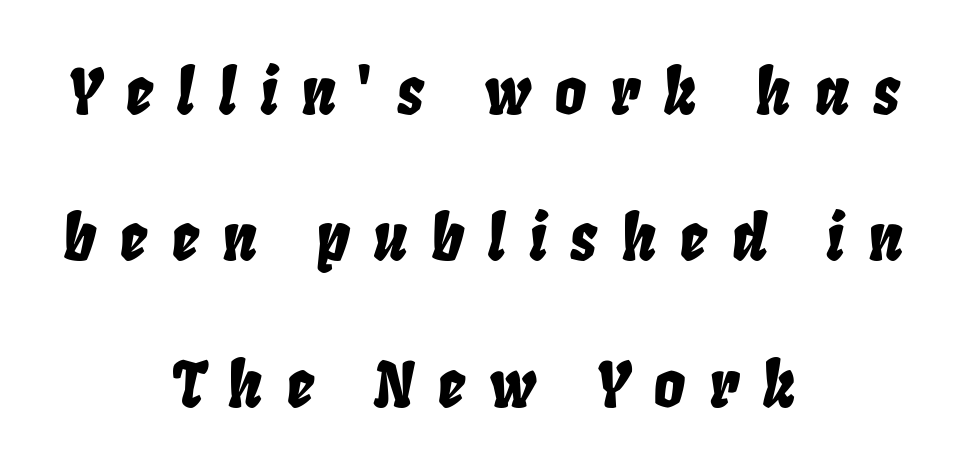
{"italic": "yes", "lean": "right", "slant_degrees": 8, "width": "condensed", "stroke_contrast": "low", "x_height": "large", "monospaced": "no", "underline": "no", "align": "center", "line_spacing": "loose", "line_spacing_ratio": 2.36, "letter_spacing": "wide", "letter_spacing_em": 0.38, "glyph_px": 62}
